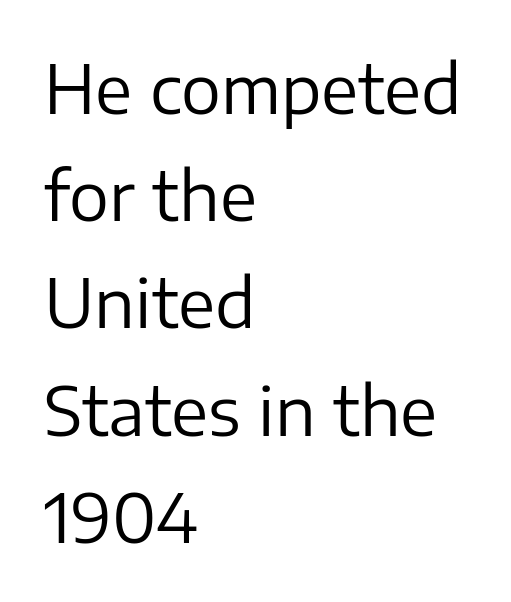
Q: Is the text bold? A: No.
Q: Is the text italic (slanted)? A: No, it is upright.
Q: Is the typeface a serif or a sans-serif typeface? A: Sans-serif.
Q: Is the text underlined? A: No.
Q: How is the paragraph aligned? A: Left-aligned.
Q: Is the spacing between letters normal or unusually wide? A: Normal.
Q: Is the spacing between lines tight, normal or loose? A: Normal.
Q: Width (condensed, normal, or wide)? A: Normal.
Q: Stroke contrast? A: Low.
Q: x-height? A: Medium.
Q: Monospaced? A: No.
